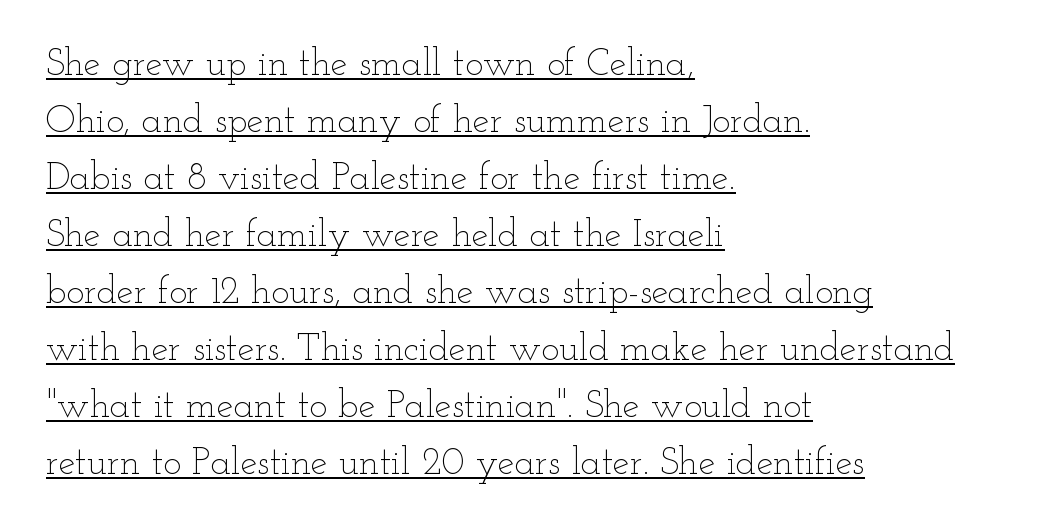
The image shows 38 px thin, wide type, upright; set left-aligned, normal line spacing (1.5x), normal letter spacing, underlined; low stroke contrast and a small x-height.
